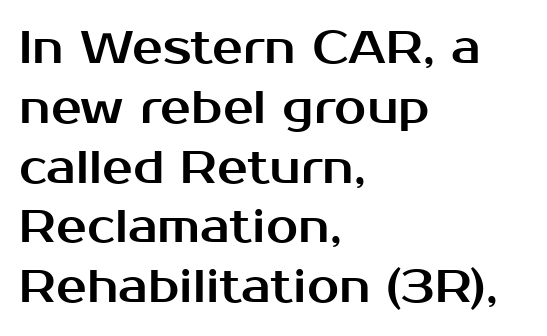
Where is the straight margin? On the left. Compared with typical paragraphs, the rows here are spaced about the same. Spacing verdict: proportional, widths tailored to each character. No extra tracking has been applied to these lines. The gap between lines stays unmarked.
